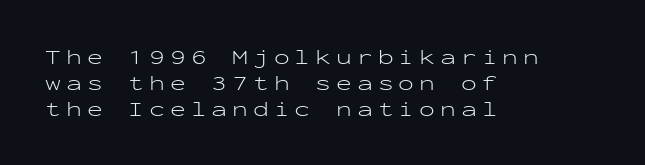
The image shows 21 px text type, upright; set left-aligned, line spacing 1.23x, unusually wide letter spacing (+0.24 em), not underlined.
